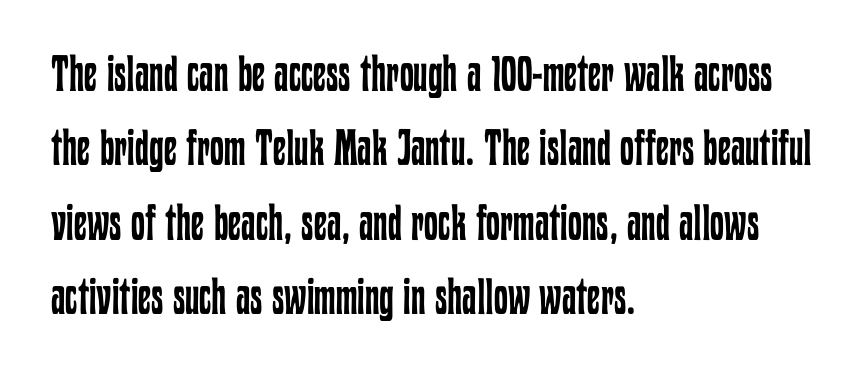
Anything drawn beneath the words? Only blank space. Caption: multi-line text, flush left, ragged right. Ink coverage per letter is moderate at most. Ordinary non-slanted type is in use. The rendering uses natural spacing where letterforms have individual widths.
